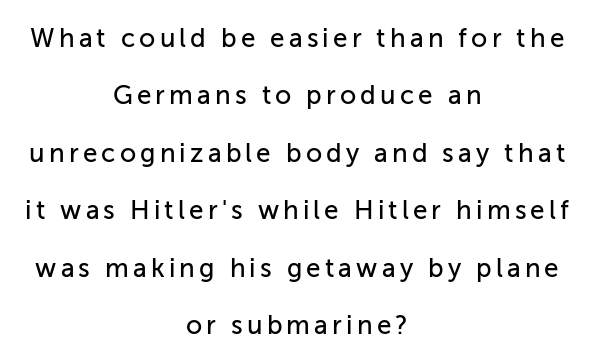
The image shows 26 px text type, upright; set centered, loose line spacing (2.21x), not underlined.
